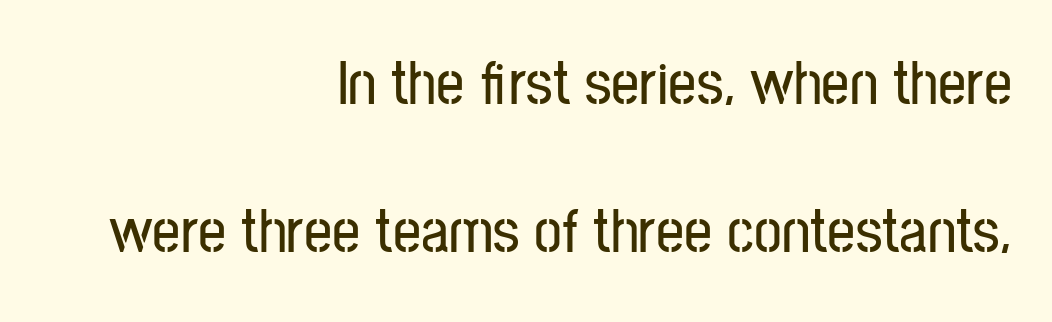
The image shows 62 px condensed sans-serif type, upright; set right-aligned, loose line spacing (2.38x), normal letter spacing, not underlined; low stroke contrast and a medium x-height.
